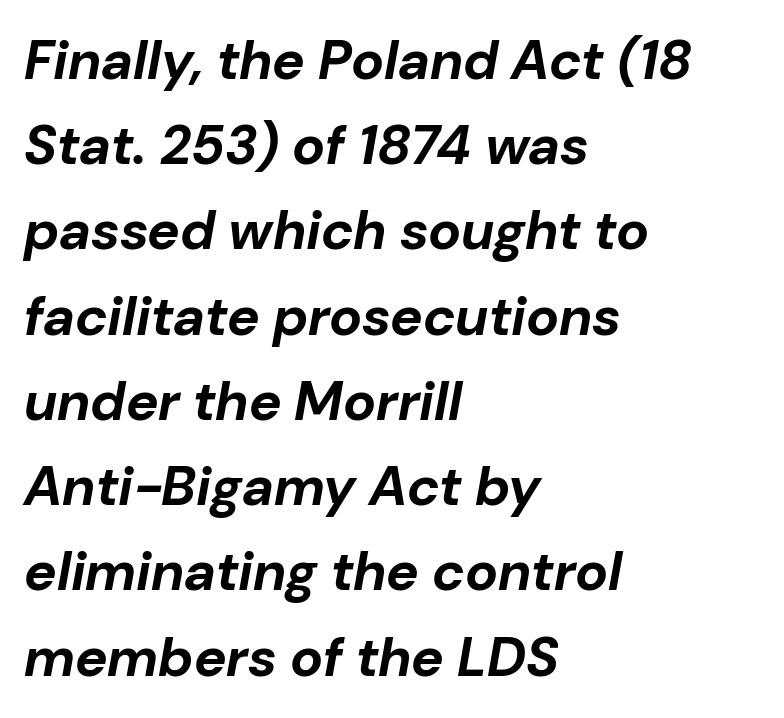
{"italic": "yes", "lean": "right", "slant_degrees": 10, "bold": "yes", "weight": "bold", "width": "normal", "stroke_contrast": "low", "x_height": "medium", "monospaced": "no", "underline": "no", "align": "left", "line_spacing": "normal", "line_spacing_ratio": 1.55, "letter_spacing": "normal", "letter_spacing_em": 0.0, "glyph_px": 55}
